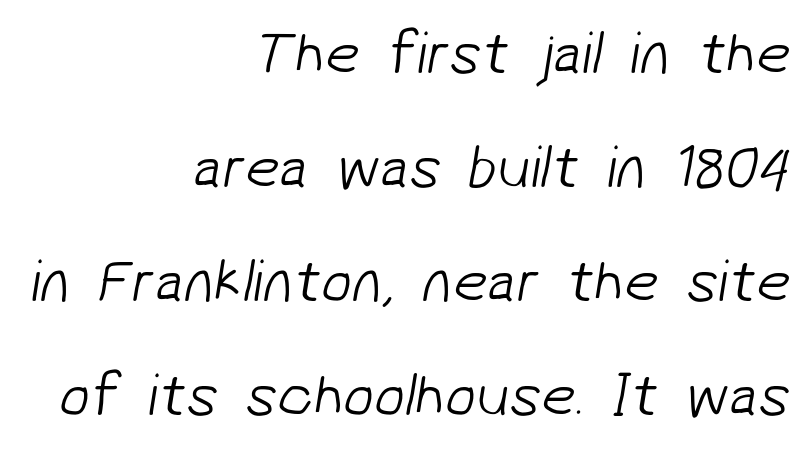
A clean baseline with only descenders dipping below it. Every row of glyphs terminates at an identical x-position on the right. This sample has the flowing, uneven cadence of proportional lettering. Spacing between characters is what you'd get straight out of the box.
